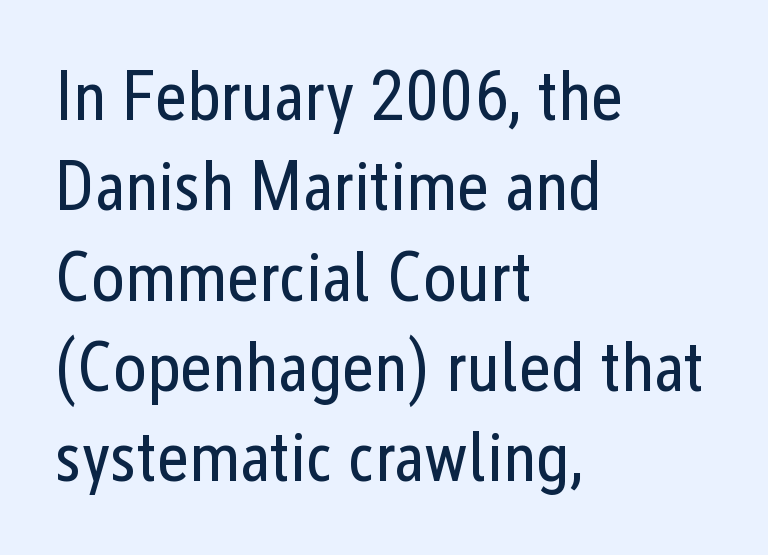
The image shows 70 px regular-weight, condensed sans-serif type, upright; set left-aligned, normal line spacing (1.29x), normal letter spacing, not underlined; low stroke contrast and a medium x-height.
